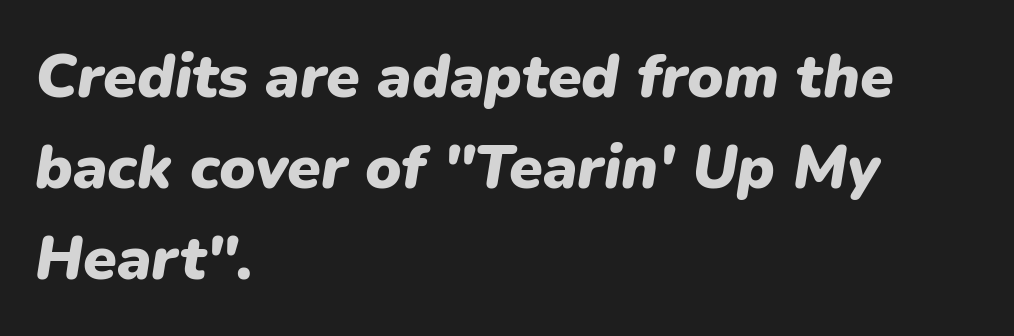
No word sits above an underline. Style check: oblique. The passage shown stacks its lines at a standard gap. The strokes are fattened all the way to bold. Characters follow at the spacing the type designer built in. Character widths vary here, with narrow letters taking less room than wide ones.
